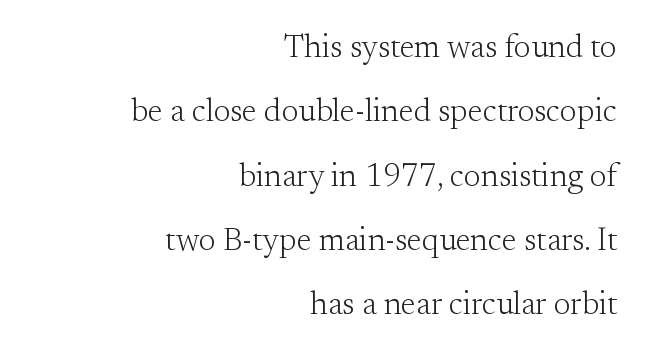
Q: Is the text bold? A: No.
Q: Is the text italic (slanted)? A: No, it is upright.
Q: Is the typeface a serif or a sans-serif typeface? A: Serif.
Q: Is the text underlined? A: No.
Q: How is the paragraph aligned? A: Right-aligned.
Q: Is the spacing between letters normal or unusually wide? A: Normal.
Q: Is the spacing between lines tight, normal or loose? A: Loose.
Q: Width (condensed, normal, or wide)? A: Normal.
Q: Stroke contrast? A: Medium.
Q: x-height? A: Small.
Q: Monospaced? A: No.
